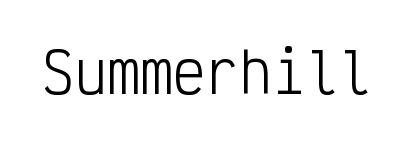
The image shows 55 px light, condensed sans-serif type, upright, monospaced; set normal letter spacing, not underlined; low stroke contrast and a medium x-height.
